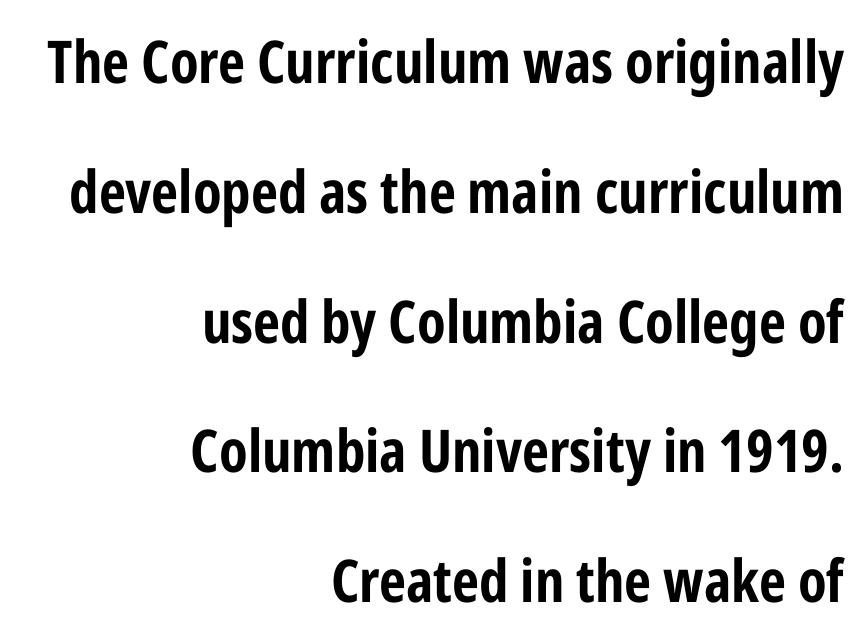
Plain, unruled lines of type. Think of a printed novel: that variable character pitch is what you see here. On the weight axis this lands at bold, roughly 700. To sum up the face: it is a sans, with no serifs. Standard letterfit; no display-style spreading of the glyphs.
